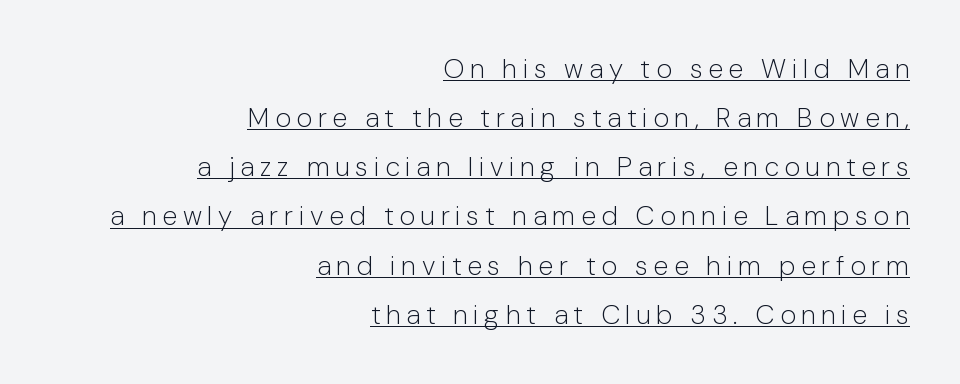
Q: Is the text bold? A: No.
Q: Is the text italic (slanted)? A: No, it is upright.
Q: Is the text underlined? A: Yes.
Q: How is the paragraph aligned? A: Right-aligned.
Q: Is the spacing between letters normal or unusually wide? A: Unusually wide.
